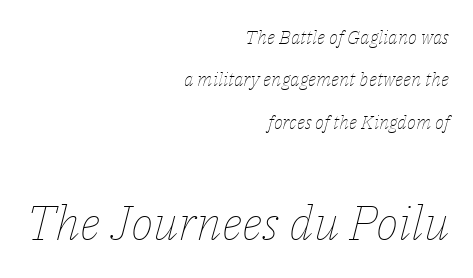
{"italic": "yes", "lean": "right", "slant_degrees": 14, "bold": "no", "weight": "thin", "width": "normal", "stroke_contrast": "low", "x_height": "medium", "monospaced": "no", "underline": "no", "align": "right", "line_spacing": "loose", "line_spacing_ratio": 2.23, "letter_spacing": "normal", "letter_spacing_em": 0.0, "larger_block": "second", "size_ratio": 2.53, "glyph_px": 48}
